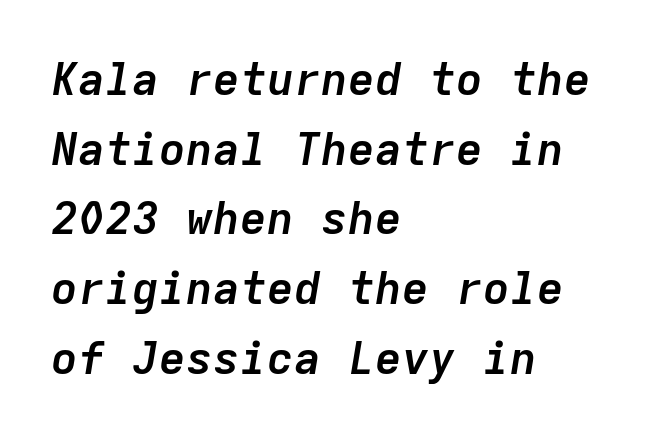
The image shows 45 px semibold type, italic (leaning right), monospaced; set left-aligned, normal line spacing (1.55x), normal letter spacing, not underlined; low stroke contrast and a medium x-height.
